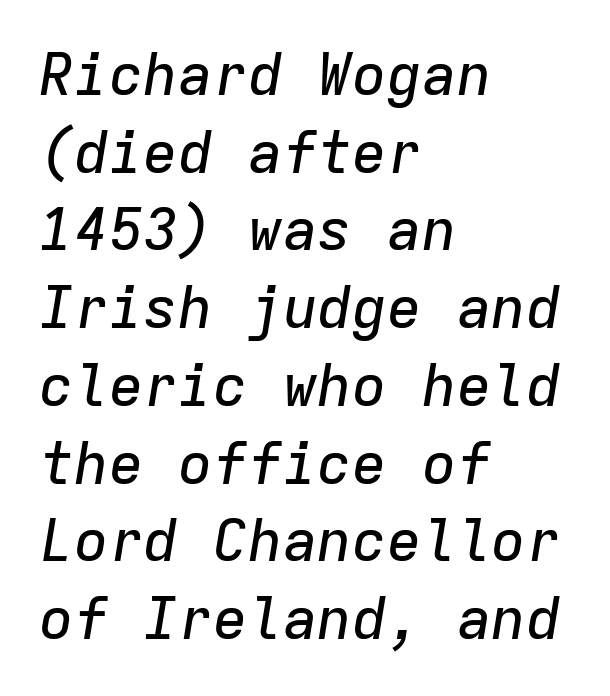
{"italic": "yes", "lean": "right", "slant_degrees": 9, "width": "normal", "stroke_contrast": "low", "x_height": "medium", "monospaced": "yes", "underline": "no", "align": "left", "line_spacing": "normal", "line_spacing_ratio": 1.34, "letter_spacing": "normal", "letter_spacing_em": 0.0, "glyph_px": 58}
